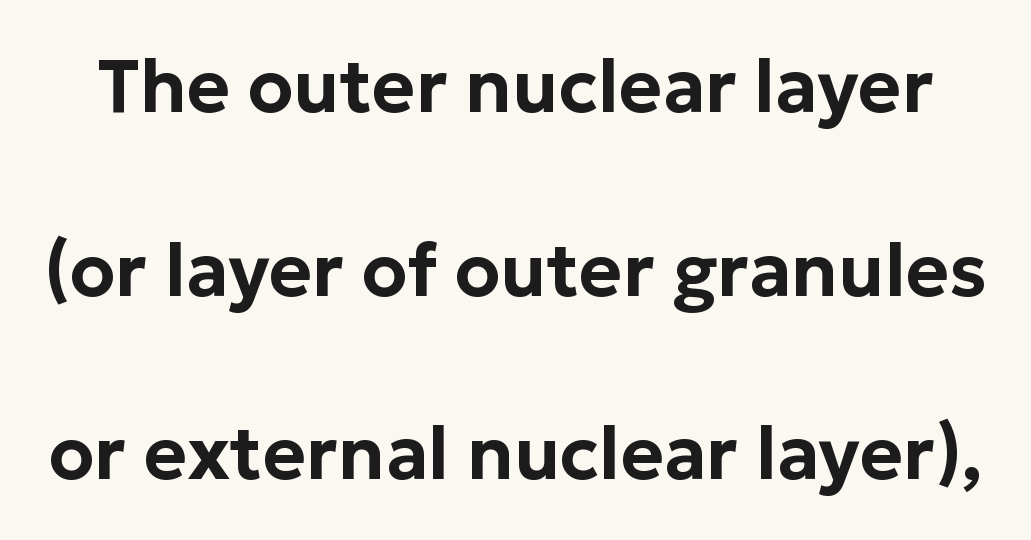
The image shows 74 px sans-serif type, upright; set loose line spacing (2.48x), normal letter spacing, not underlined; low stroke contrast and a medium x-height.
